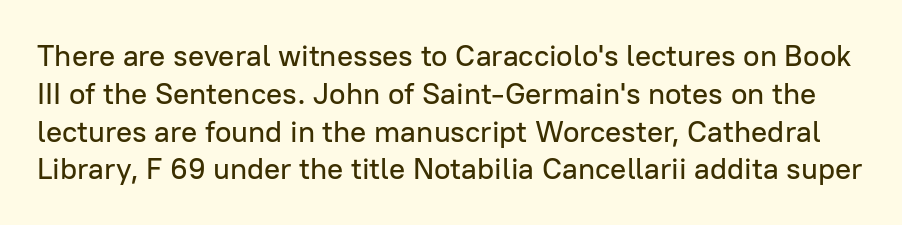
Q: Is the text italic (slanted)? A: No, it is upright.
Q: Is the typeface a serif or a sans-serif typeface? A: Sans-serif.
Q: Is the text underlined? A: No.
Q: Is the spacing between letters normal or unusually wide? A: Normal.
Q: Is the spacing between lines tight, normal or loose? A: Normal.
Q: Width (condensed, normal, or wide)? A: Normal.
Q: Stroke contrast? A: Low.
Q: x-height? A: Medium.
Q: Monospaced? A: No.
